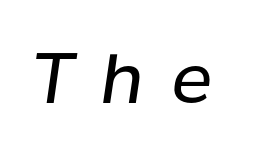
Q: Is the text bold? A: No.
Q: Is the text italic (slanted)? A: Yes, it leans right by about 8 degrees.
Q: Is the text underlined? A: No.
Q: Is the spacing between letters normal or unusually wide? A: Unusually wide.
Q: Width (condensed, normal, or wide)? A: Normal.
Q: Stroke contrast? A: Low.
Q: x-height? A: Medium.
Q: Monospaced? A: No.
